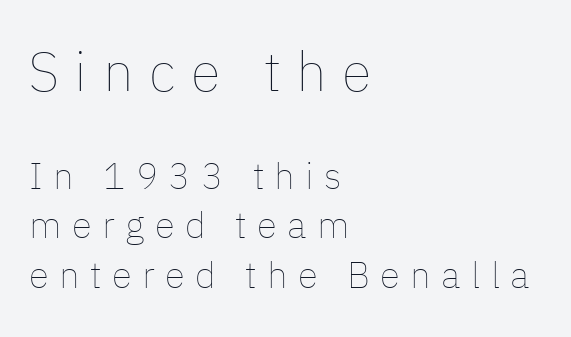
The image shows 55 px thin type, upright; set left-aligned, normal line spacing (1.34x), unusually wide letter spacing (+0.28 em), not underlined; the first (top) block is 1.49x larger; low stroke contrast and a medium x-height.
